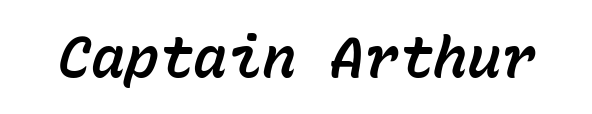
{"italic": "yes", "lean": "right", "slant_degrees": 15, "width": "normal", "stroke_contrast": "low", "x_height": "medium", "monospaced": "yes", "underline": "no", "letter_spacing": "normal", "letter_spacing_em": 0.0, "glyph_px": 57}
